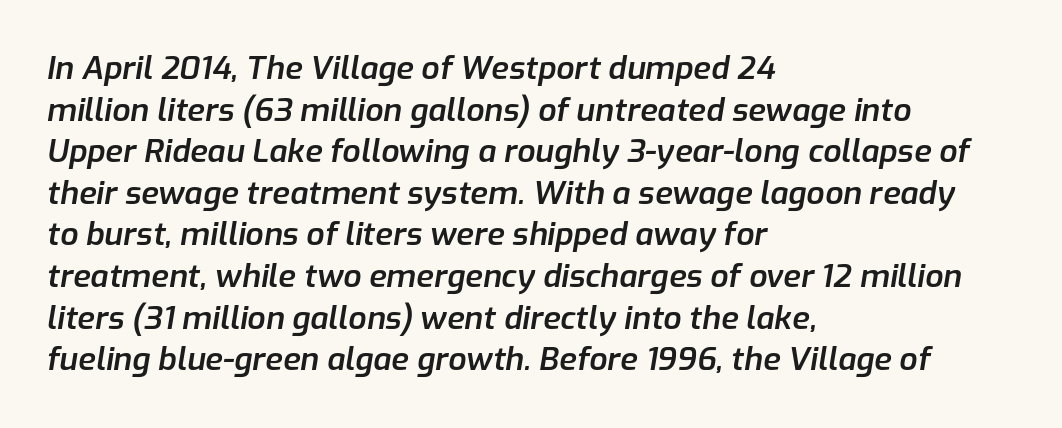
The axis of the letterforms is tilted away from vertical. Tracking here is standard; glyphs follow each other at the usual distance. A student would call this left alignment; a typographer would say flush left, rag right. These words are printed semibold, heavier than regular yet not bold. These lines are rendered in a variable-pitch font.
